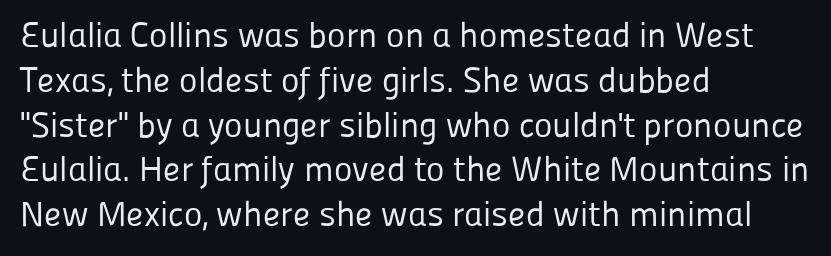
Alignment: flush left. Clear beneath every line of the passage. Posture: straight, roman, zero tilt. This reads as an unemphasized weight, regular at the heaviest. A typesetter would label this face a sans. Honestly, the letter spacing is just normal — you wouldn't notice it.
